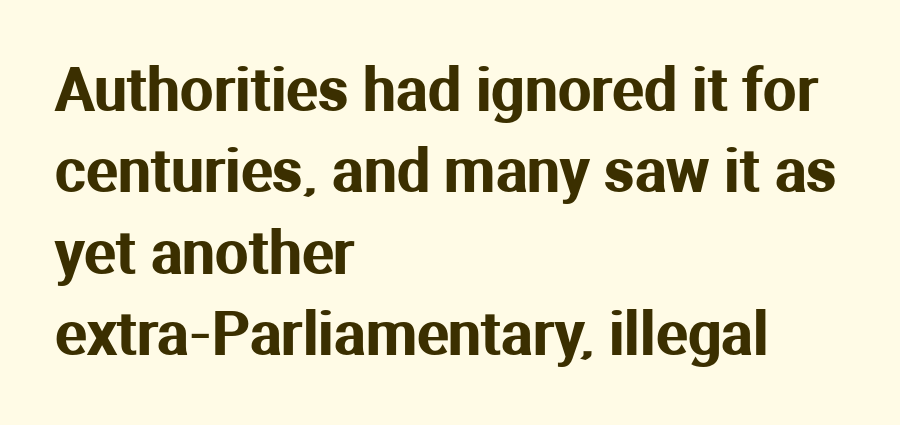
The image shows 59 px sans-serif type, upright; set left-aligned, normal line spacing (1.38x), normal letter spacing, not underlined; medium stroke contrast and a medium x-height.
